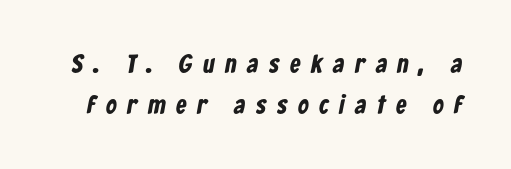
The image shows 26 px bold type; set normal line spacing (1.57x), unusually wide letter spacing (+0.42 em), not underlined.
